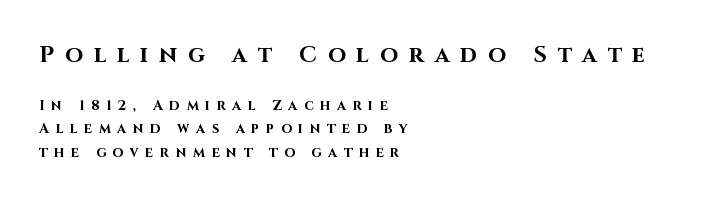
Q: Is the text bold? A: Yes.
Q: Is the text italic (slanted)? A: No, it is upright.
Q: Is the text underlined? A: No.
Q: How is the paragraph aligned? A: Left-aligned.
Q: Is the spacing between letters normal or unusually wide? A: Unusually wide.
Q: Is the spacing between lines tight, normal or loose? A: Normal.
Q: Which block of text is set in a larger size, the first (top) or the second (bottom)? A: The first (top) one.
